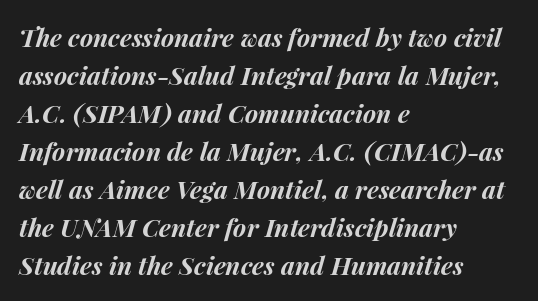
{"italic": "yes", "lean": "right", "slant_degrees": 15, "bold": "yes", "underline": "no", "align": "left", "line_spacing": "normal", "line_spacing_ratio": 1.52, "letter_spacing": "normal", "letter_spacing_em": 0.0, "glyph_px": 25}
